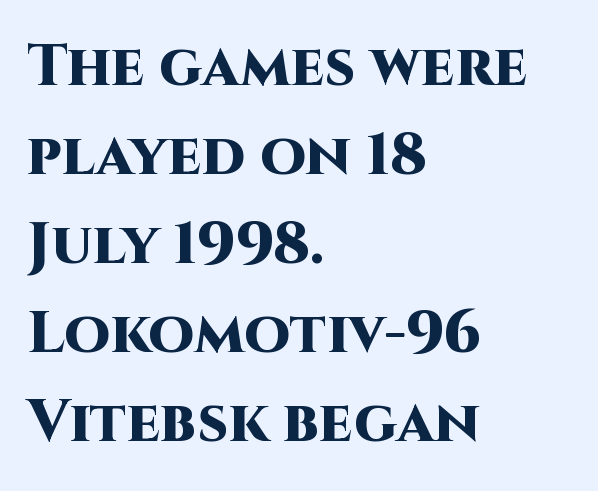
What kind of face is this? One without serifs — a sans. A clean baseline with only descenders dipping below it. The letters stand upright; this is a roman face. You could not count columns in this text — the font is proportionally spaced.
